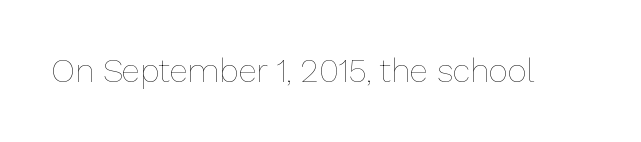
Tall strokes in this sample are plumb rather than angled. Counters stay open thanks to moderate or lighter strokes. Each row of text sits above clean, open space. These lines are rendered in a variable-pitch font.
